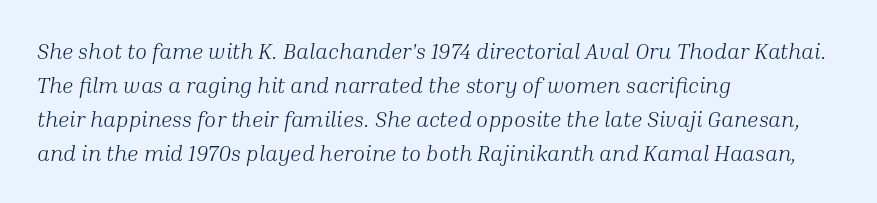
Spacing between characters is what you'd get straight out of the box. The vertical gap from one line to the next is medium. Posture: slanted. Leftover space on each line is placed entirely after the last word. Think standard paragraph weight, or any step lighter than that. The glyphs are unaccompanied by any horizontal stroke below them.
